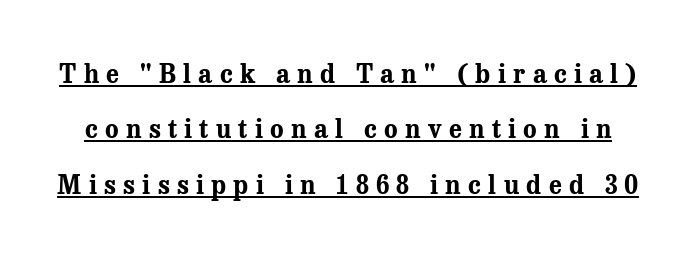
Q: Is the text bold? A: Yes.
Q: Is the text italic (slanted)? A: No, it is upright.
Q: Is the text underlined? A: Yes.
Q: Is the spacing between letters normal or unusually wide? A: Unusually wide.
Q: Is the spacing between lines tight, normal or loose? A: Loose.
